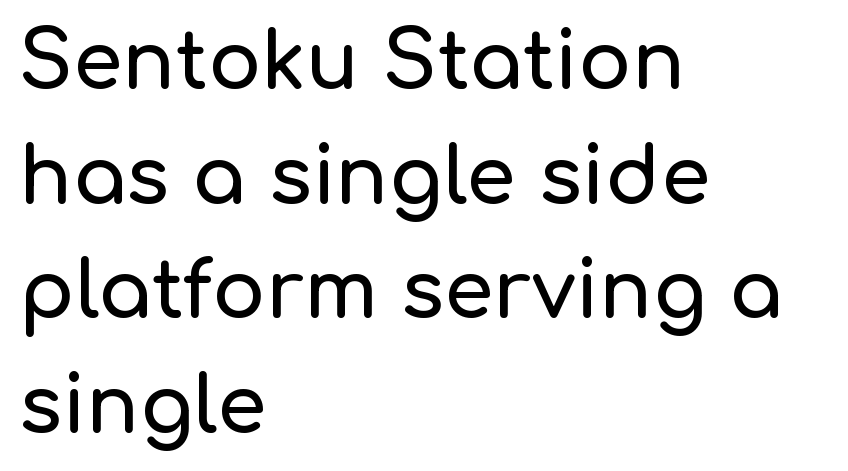
Descender tails drop into unmarked territory. Are there feet on the stems? There aren't — it's a sans. If you drew a ruler down the left edge, every line would touch it. Here the designer chose a conventional face with non-uniform glyph widths.
